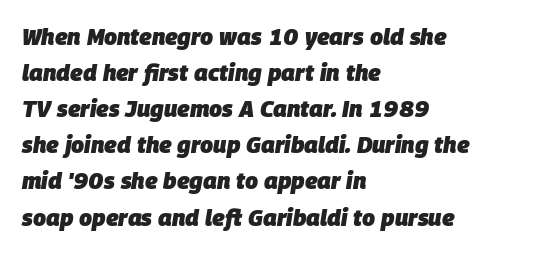
Q: Is the text bold? A: Yes.
Q: Is the text italic (slanted)? A: Yes, it leans right by about 9 degrees.
Q: Is the text underlined? A: No.
Q: How is the paragraph aligned? A: Left-aligned.
Q: Is the spacing between letters normal or unusually wide? A: Normal.
Q: Is the spacing between lines tight, normal or loose? A: Normal.
